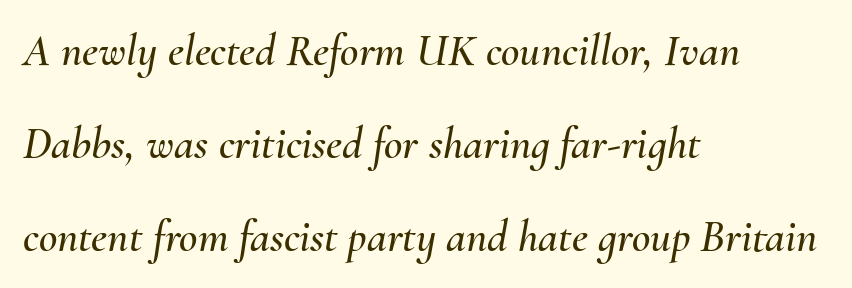
The image shows 45 px text type, italic (leaning right); set left-aligned, loose line spacing (2.07x), normal letter spacing, not underlined; medium stroke contrast and a small x-height.
